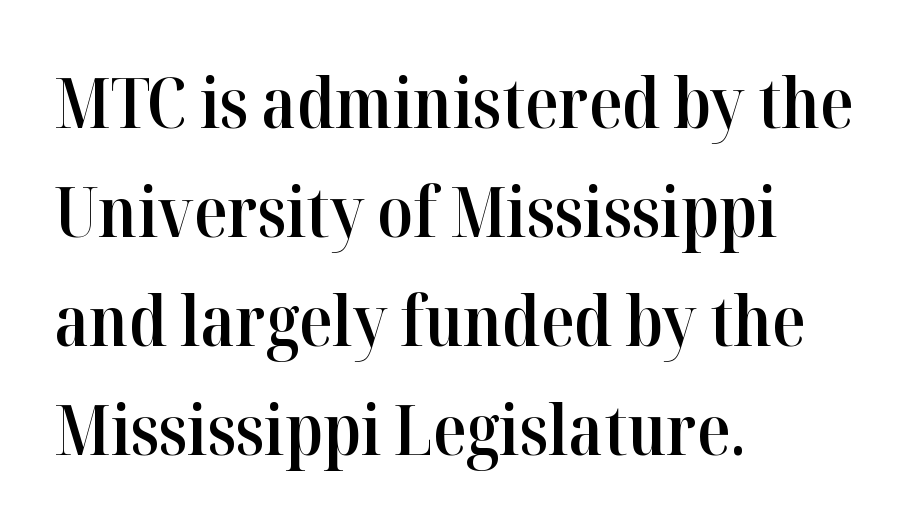
These lines stack with their left ends in a neat column. A bare baseline throughout the passage. The rendering keeps characters at their native spacing. Does the type have serifs? Yes, each stem ends in a small foot. Note the varied advance widths — an 'i' is clearly narrower than an 'm'.
